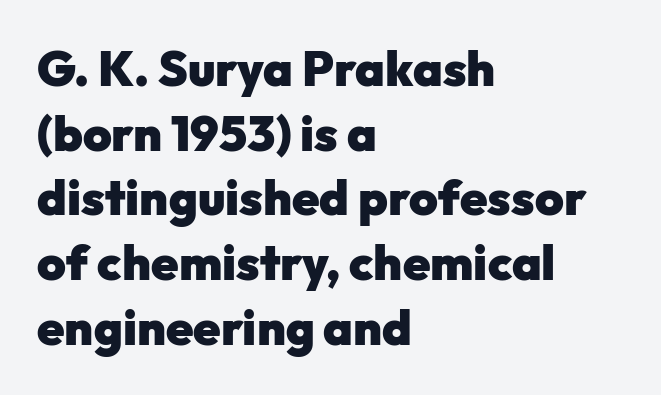
{"serif": "no", "italic": "no", "bold": "yes", "weight": "heavy", "width": "normal", "stroke_contrast": "low", "x_height": "medium", "monospaced": "no", "underline": "no", "align": "left", "line_spacing": "normal", "line_spacing_ratio": 1.32, "letter_spacing": "normal", "letter_spacing_em": 0.0, "glyph_px": 49}
